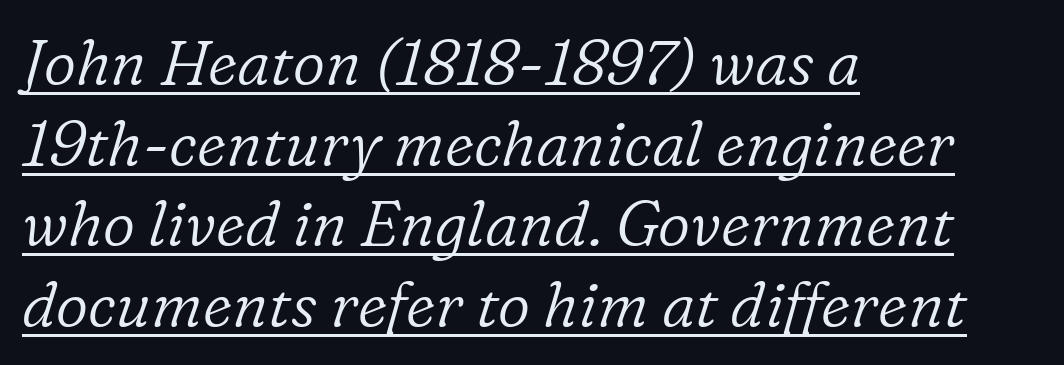
The image shows 63 px light serif type, italic (leaning right); set left-aligned, normal line spacing (1.28x), normal letter spacing, underlined; low stroke contrast and a medium x-height.
